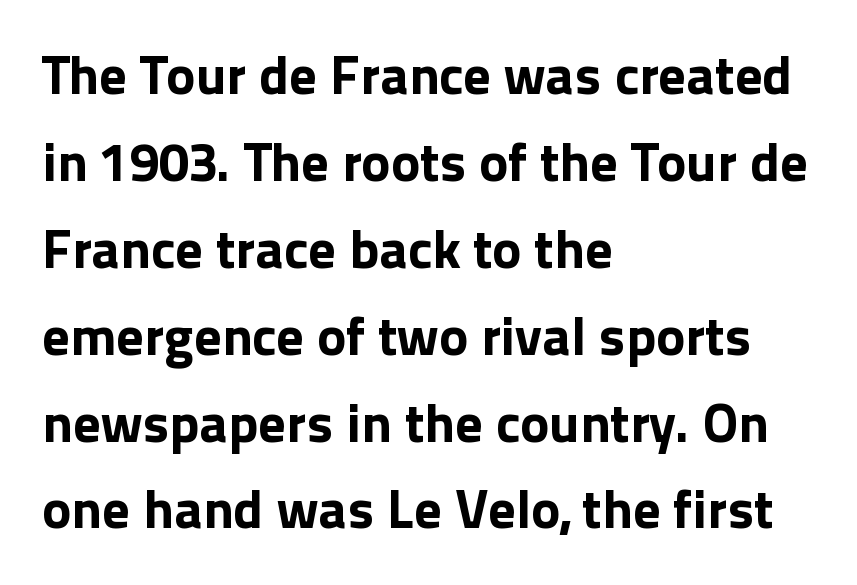
{"serif": "no", "italic": "no", "bold": "yes", "weight": "bold", "width": "normal", "x_height": "medium", "monospaced": "no", "underline": "no", "align": "left", "line_spacing": "normal", "line_spacing_ratio": 1.58, "letter_spacing": "normal", "letter_spacing_em": 0.0, "glyph_px": 55}
